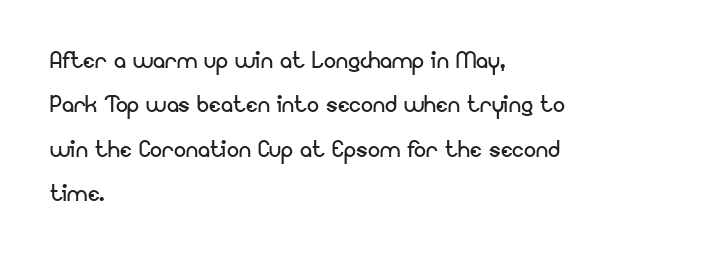
Q: Is the text bold? A: No.
Q: Is the text italic (slanted)? A: No, it is upright.
Q: Is the typeface a serif or a sans-serif typeface? A: Sans-serif.
Q: Is the text underlined? A: No.
Q: How is the paragraph aligned? A: Left-aligned.
Q: Is the spacing between letters normal or unusually wide? A: Normal.
Q: Is the spacing between lines tight, normal or loose? A: Normal.
Q: Width (condensed, normal, or wide)? A: Normal.
Q: Stroke contrast? A: Low.
Q: x-height? A: Small.
Q: Monospaced? A: No.
